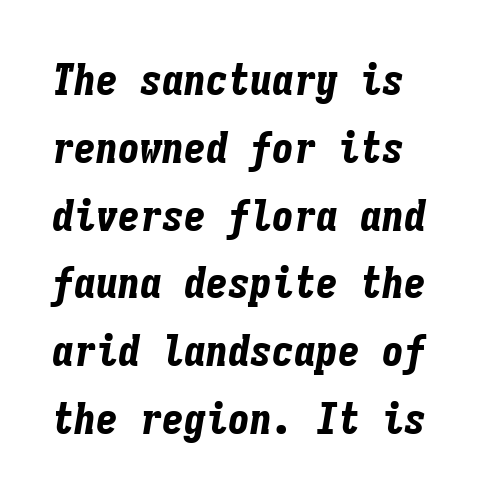
The image shows 44 px bold, condensed type, italic (leaning right), monospaced; set normal line spacing (1.54x), normal letter spacing, not underlined; low stroke contrast and a medium x-height.
